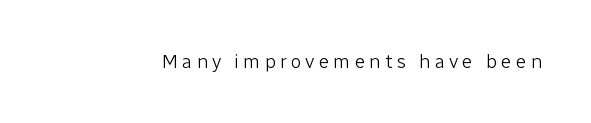
{"italic": "no", "bold": "no", "underline": "no", "letter_spacing": "wide", "letter_spacing_em": 0.2, "glyph_px": 20}
